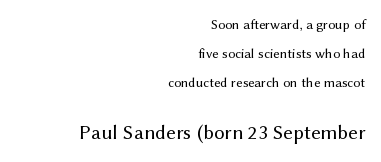
The image shows 21 px text type, upright; set right-aligned, loose line spacing (2.08x), normal letter spacing, not underlined; the second (bottom) block is 1.5x larger.
